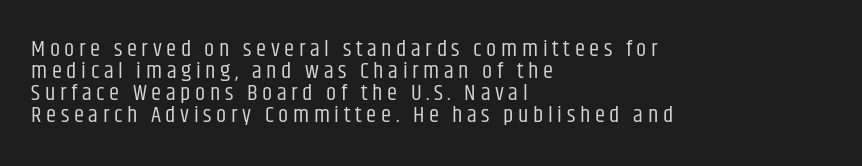
The image shows 23 px text type, upright; set left-aligned, tight line spacing (0.96x), unusually wide letter spacing (+0.2 em), not underlined.
